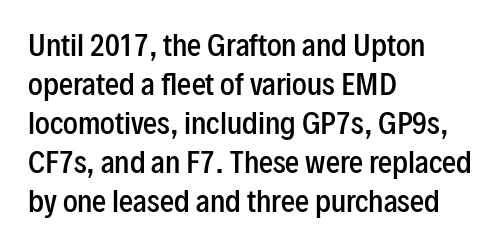
Italic? Not at all — the glyphs are vertical. What stands out about the letter spacing? Nothing — it is the standard amount. What's the leading like? Ordinary, nothing unusual. Letterform terminals end flat and unadorned throughout the passage. Leftover space on each line is placed entirely after the last word.
